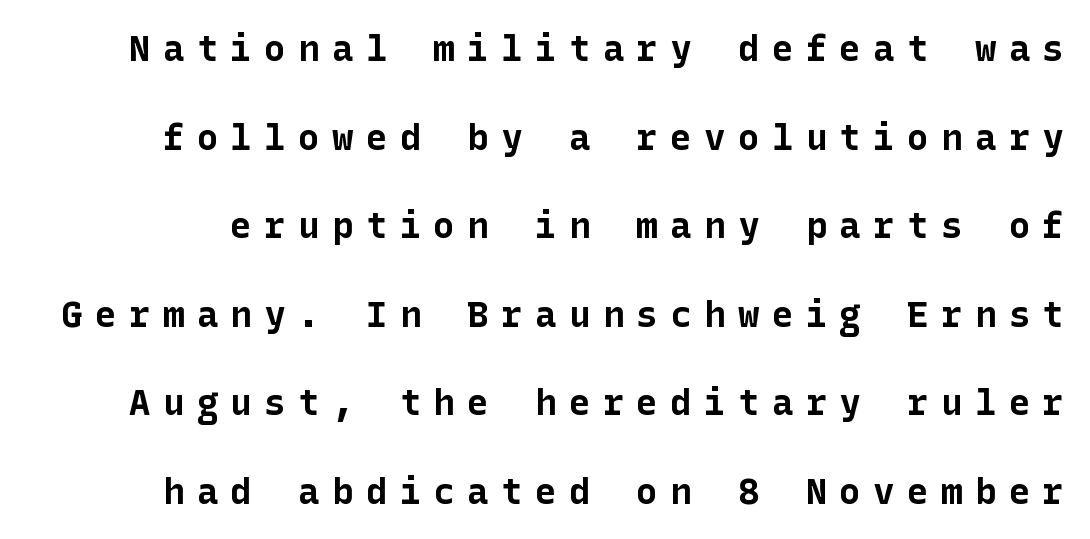
Reading down the column, the eye jumps a long way to each next line. There is plenty of visible air inserted between adjacent glyphs. Is this a sans? Yes — the strokes have no serifs. A clean baseline with only descenders dipping below it. This sample uses an upright cut, with every glyph sitting square on the baseline. The glyphs have the mass of a bold cut.
